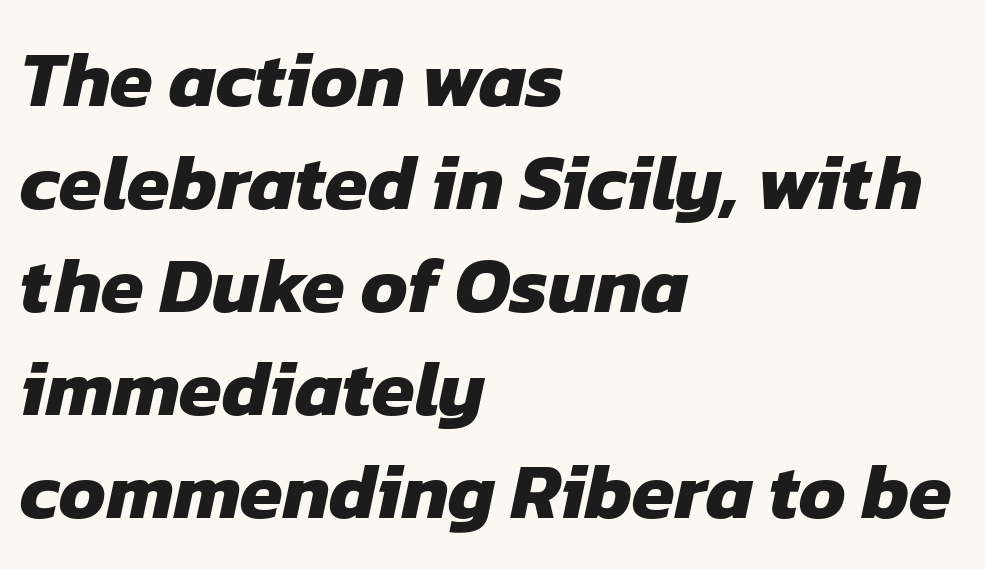
This sample is left-justified, so line endings fall wherever the words run out. Underline: absent. Here the designer chose a conventional face with non-uniform glyph widths. Bold? Absolutely — the strokes are thick and heavy. The passage shown has conventional tracking throughout. You can tell from the bare stems that sans-serif type was used.
